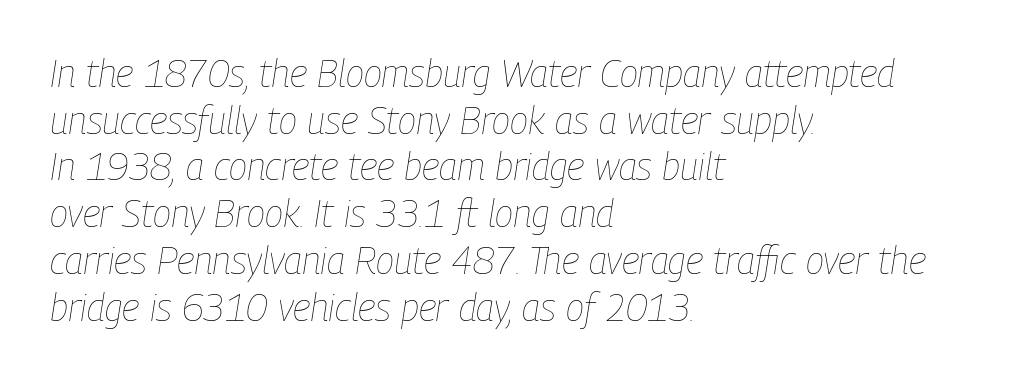
Q: Is the text bold? A: No.
Q: Is the text italic (slanted)? A: Yes, it leans right by about 9 degrees.
Q: Is the text underlined? A: No.
Q: How is the paragraph aligned? A: Left-aligned.
Q: Is the spacing between letters normal or unusually wide? A: Normal.
Q: Width (condensed, normal, or wide)? A: Condensed.
Q: Stroke contrast? A: Low.
Q: x-height? A: Medium.
Q: Monospaced? A: No.
